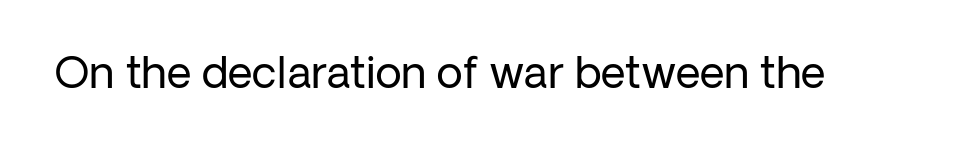
The glyphs in this specimen are sans serif. This is roman type, the default non-slanted kind. Stems and bowls with no extra thickness — not bold. Honestly, the letter spacing is just normal — you wouldn't notice it. The face used here is proportionally spaced, like ordinary book or web type.
